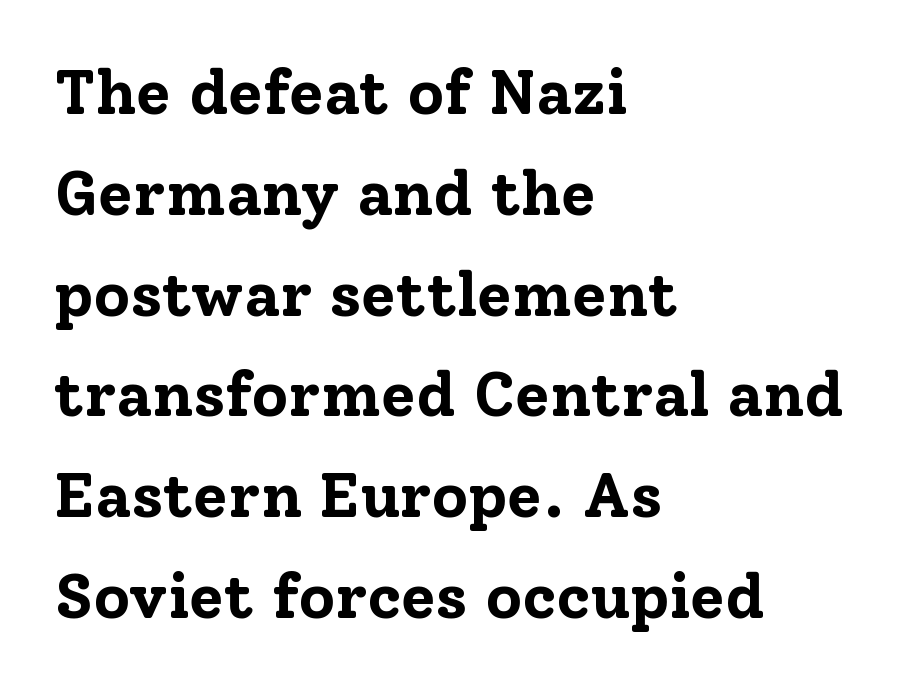
Q: Is the text bold? A: Yes.
Q: Is the text italic (slanted)? A: No, it is upright.
Q: Is the typeface a serif or a sans-serif typeface? A: Serif.
Q: Is the text underlined? A: No.
Q: How is the paragraph aligned? A: Left-aligned.
Q: Is the spacing between letters normal or unusually wide? A: Normal.
Q: Is the spacing between lines tight, normal or loose? A: Normal.
Q: Width (condensed, normal, or wide)? A: Normal.
Q: Stroke contrast? A: Low.
Q: x-height? A: Medium.
Q: Monospaced? A: No.
